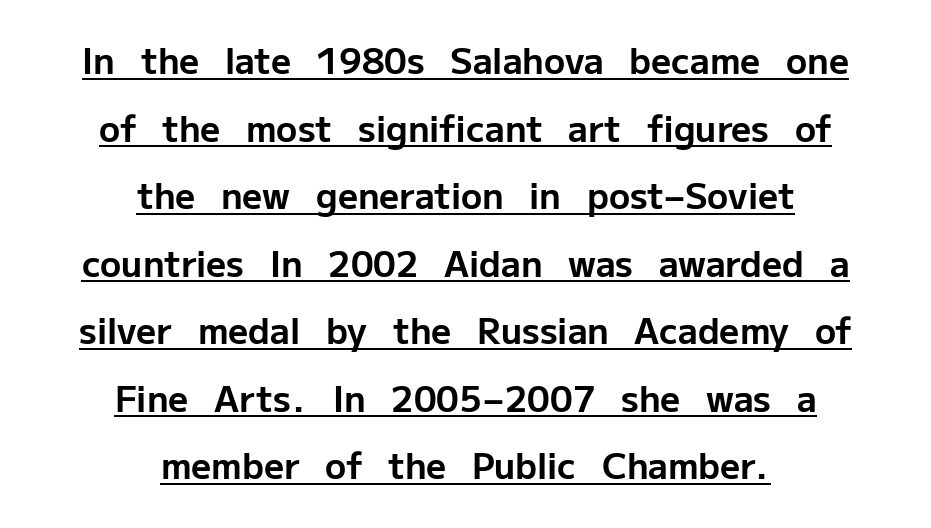
The face used here is proportionally spaced, like ordinary book or web type. How heavy is the stroke? Heavy — this is a bold. This sample trades compactness for vertical openness between lines. Caption: multi-line text, centered on the measure. Is this a sans? Yes — the strokes have no serifs. If you drew a line through each stem, it would be perfectly vertical.
